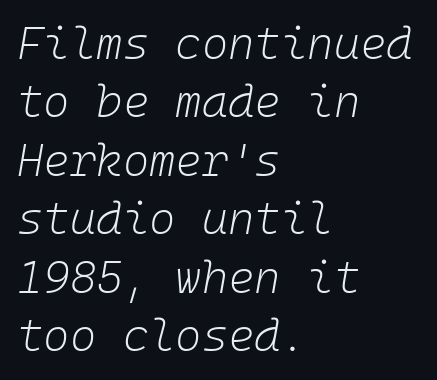
Q: Is the text bold? A: No.
Q: Is the text italic (slanted)? A: Yes, it leans right by about 10 degrees.
Q: Is the text underlined? A: No.
Q: How is the paragraph aligned? A: Left-aligned.
Q: Is the spacing between letters normal or unusually wide? A: Normal.
Q: Is the spacing between lines tight, normal or loose? A: Normal.
Q: Width (condensed, normal, or wide)? A: Normal.
Q: Stroke contrast? A: Low.
Q: x-height? A: Medium.
Q: Monospaced? A: Yes.
